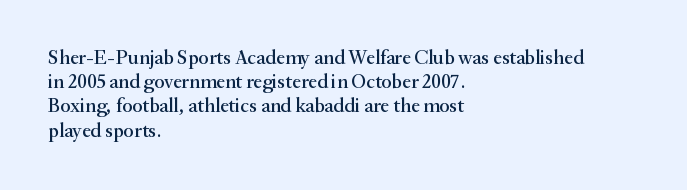
The image shows 20 px text type, upright; set left-aligned, line spacing 1.21x, normal letter spacing, not underlined.
